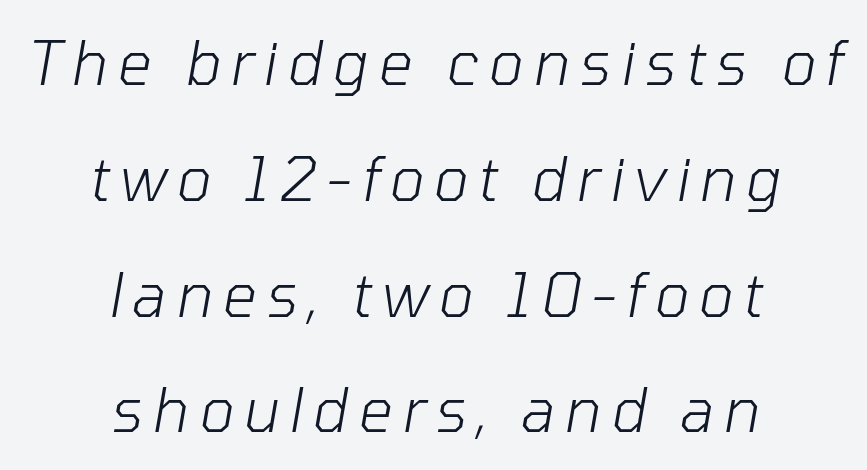
The vertical gap from one line to the next is large. Alignment: centered. The space directly below the letters is spotless. The axis of the letterforms is tilted away from vertical. The letters look calm and open, with moderate or lighter stems.
